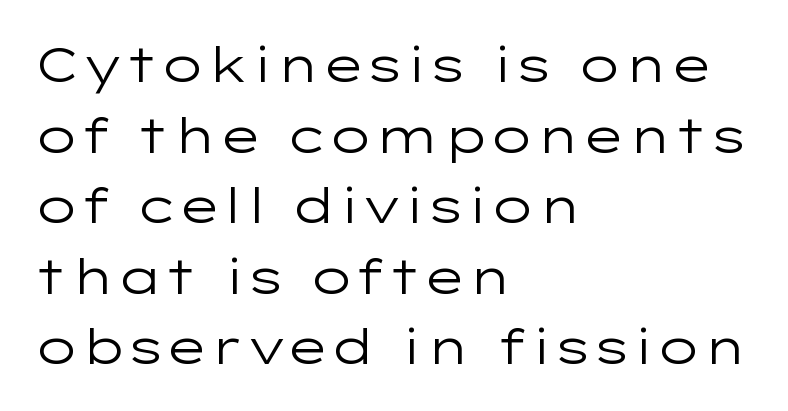
{"serif": "no", "italic": "no", "bold": "no", "weight": "regular", "width": "wide", "stroke_contrast": "low", "x_height": "medium", "monospaced": "no", "underline": "no", "align": "left", "line_spacing": "normal", "line_spacing_ratio": 1.47, "letter_spacing": "normal", "letter_spacing_em": 0.0, "glyph_px": 48}
